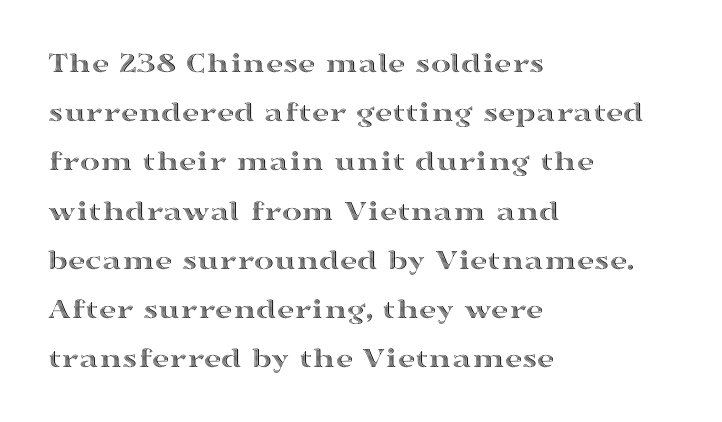
{"italic": "no", "width": "wide", "x_height": "medium", "monospaced": "no", "underline": "no", "align": "left", "line_spacing": "normal", "line_spacing_ratio": 1.64, "letter_spacing": "normal", "letter_spacing_em": 0.0, "glyph_px": 30}
